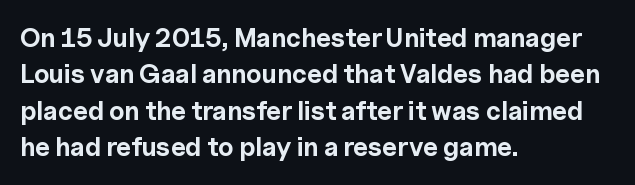
Q: Is the text bold? A: Yes.
Q: Is the text italic (slanted)? A: No, it is upright.
Q: Is the text underlined? A: No.
Q: How is the paragraph aligned? A: Left-aligned.
Q: Is the spacing between letters normal or unusually wide? A: Normal.
Q: Is the spacing between lines tight, normal or loose? A: Normal.
